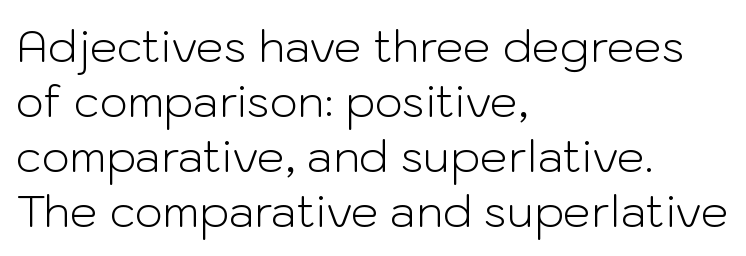
Q: Is the text bold? A: No.
Q: Is the text italic (slanted)? A: No, it is upright.
Q: Is the typeface a serif or a sans-serif typeface? A: Sans-serif.
Q: Is the text underlined? A: No.
Q: How is the paragraph aligned? A: Left-aligned.
Q: Is the spacing between letters normal or unusually wide? A: Normal.
Q: Is the spacing between lines tight, normal or loose? A: Normal.
Q: Width (condensed, normal, or wide)? A: Normal.
Q: Stroke contrast? A: Low.
Q: x-height? A: Medium.
Q: Monospaced? A: No.
